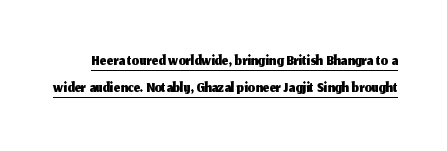
The typesetter has applied underlining to the passage shown. Ordinary non-slanted type is in use. The tracking reads as untouched default to a designer's eye.
